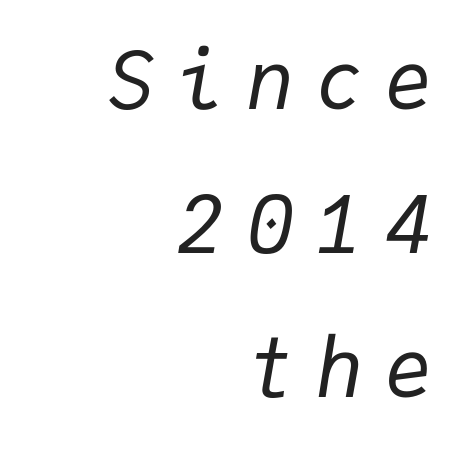
Q: Is the text bold? A: No.
Q: Is the text italic (slanted)? A: Yes, it leans right by about 9 degrees.
Q: Is the text underlined? A: No.
Q: How is the paragraph aligned? A: Right-aligned.
Q: Is the spacing between letters normal or unusually wide? A: Unusually wide.
Q: Width (condensed, normal, or wide)? A: Normal.
Q: Stroke contrast? A: Low.
Q: x-height? A: Medium.
Q: Monospaced? A: Yes.
